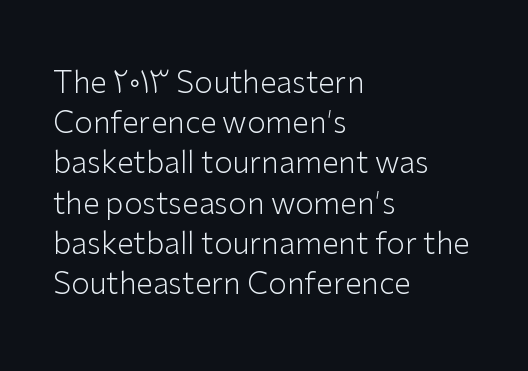
The image shows 30 px light sans-serif type, upright; set left-aligned, normal line spacing (1.34x), normal letter spacing, not underlined; low stroke contrast and a medium x-height.
